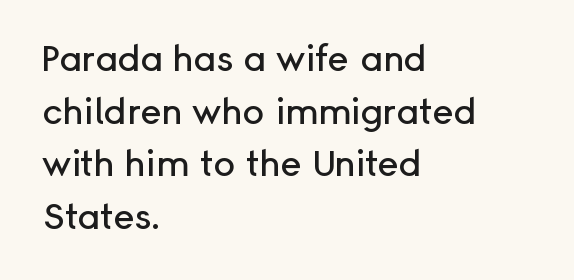
{"serif": "no", "italic": "no", "width": "normal", "stroke_contrast": "low", "x_height": "medium", "monospaced": "no", "underline": "no", "align": "left", "line_spacing": "normal", "line_spacing_ratio": 1.46, "letter_spacing": "normal", "letter_spacing_em": 0.0, "glyph_px": 36}
